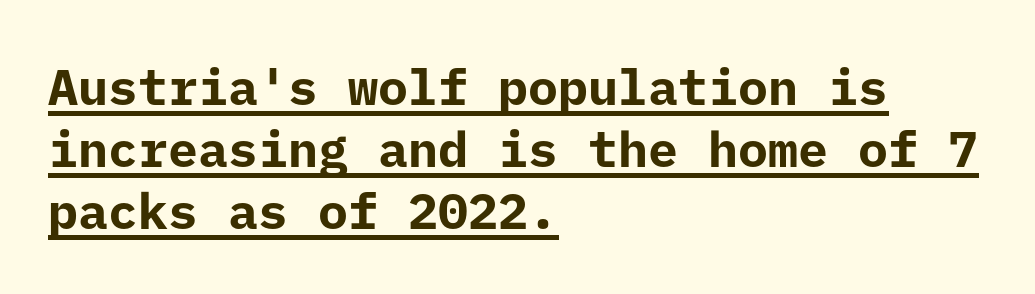
Q: Is the text bold? A: Yes.
Q: Is the text italic (slanted)? A: No, it is upright.
Q: Is the typeface a serif or a sans-serif typeface? A: Sans-serif.
Q: Is the text underlined? A: Yes.
Q: How is the paragraph aligned? A: Left-aligned.
Q: Is the spacing between letters normal or unusually wide? A: Normal.
Q: Width (condensed, normal, or wide)? A: Normal.
Q: Stroke contrast? A: Low.
Q: x-height? A: Medium.
